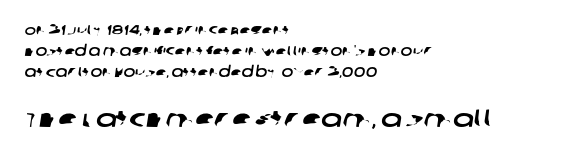
Reading down the block, your eye returns to a fixed left position each line. Check the space under the baseline: it is left empty. Interline gaps are of average width in this sample. Short note: letters normally spaced.
